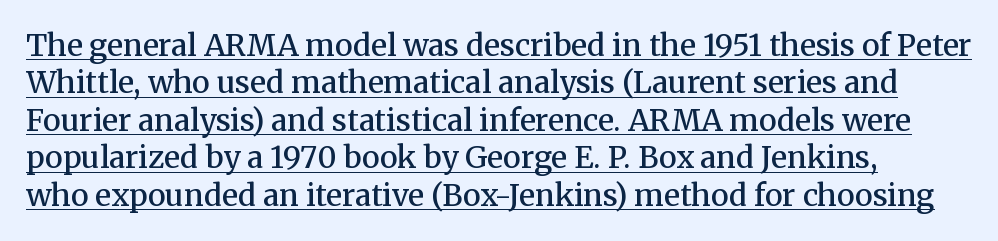
{"serif": "yes", "italic": "no", "bold": "semi", "weight": "semibold", "width": "normal", "stroke_contrast": "medium", "x_height": "medium", "monospaced": "no", "underline": "yes", "line_spacing": "normal", "line_spacing_ratio": 1.25, "letter_spacing": "normal", "letter_spacing_em": 0.0, "glyph_px": 30}
